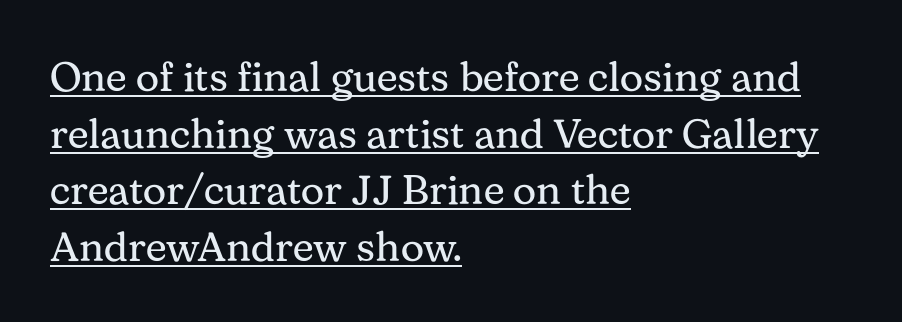
The image shows 41 px regular-weight serif type, upright; set left-aligned, normal line spacing (1.38x), normal letter spacing, underlined; medium stroke contrast and a medium x-height.
